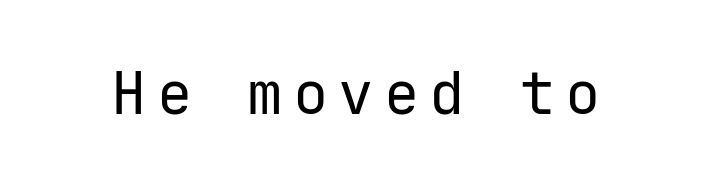
Q: Is the text bold? A: No.
Q: Is the text italic (slanted)? A: No, it is upright.
Q: Is the typeface a serif or a sans-serif typeface? A: Sans-serif.
Q: Is the text underlined? A: No.
Q: Width (condensed, normal, or wide)? A: Normal.
Q: Stroke contrast? A: Low.
Q: x-height? A: Medium.
Q: Monospaced? A: Yes.
